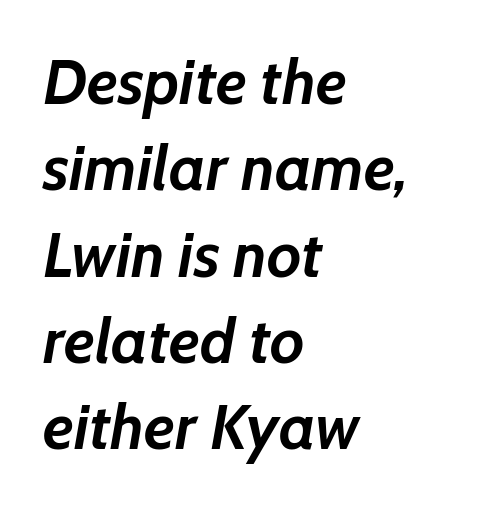
The tracking reads as untouched default to a designer's eye. A full-strength bold gives these letters their thick strokes. In terms of posture, this sample is oblique. Underline: absent.
